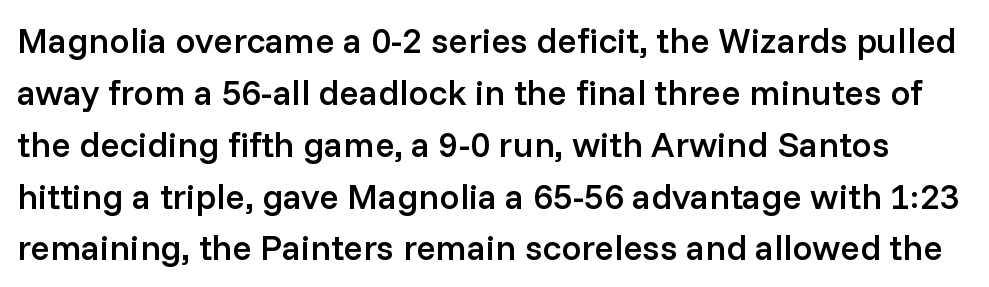
{"serif": "no", "italic": "no", "bold": "semi", "weight": "semibold", "width": "normal", "stroke_contrast": "low", "x_height": "medium", "monospaced": "no", "underline": "no", "line_spacing": "normal", "line_spacing_ratio": 1.44, "letter_spacing": "normal", "letter_spacing_em": 0.0, "glyph_px": 36}
